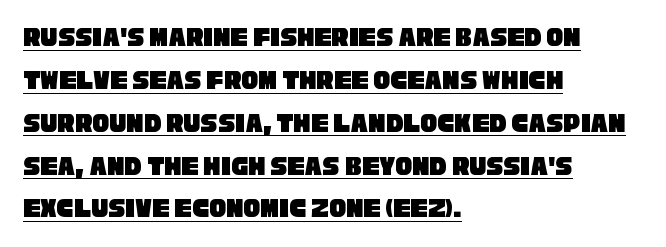
The image shows 28 px condensed sans-serif type; set left-aligned, normal line spacing (1.53x), normal letter spacing, underlined; low stroke contrast and a large x-height.
